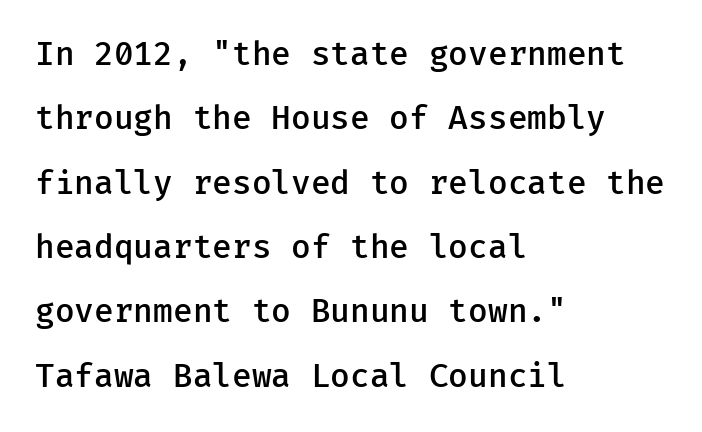
The image shows 32 px semibold sans-serif type, upright; set left-aligned, loose line spacing (2.01x), normal letter spacing, not underlined; low stroke contrast and a medium x-height.
